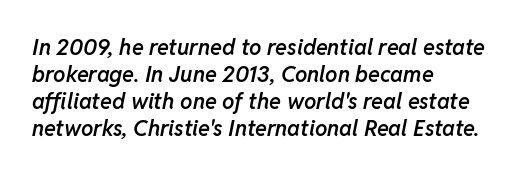
The image shows 22 px text type, italic (leaning right); set left-aligned, line spacing 1.23x, normal letter spacing, not underlined.
